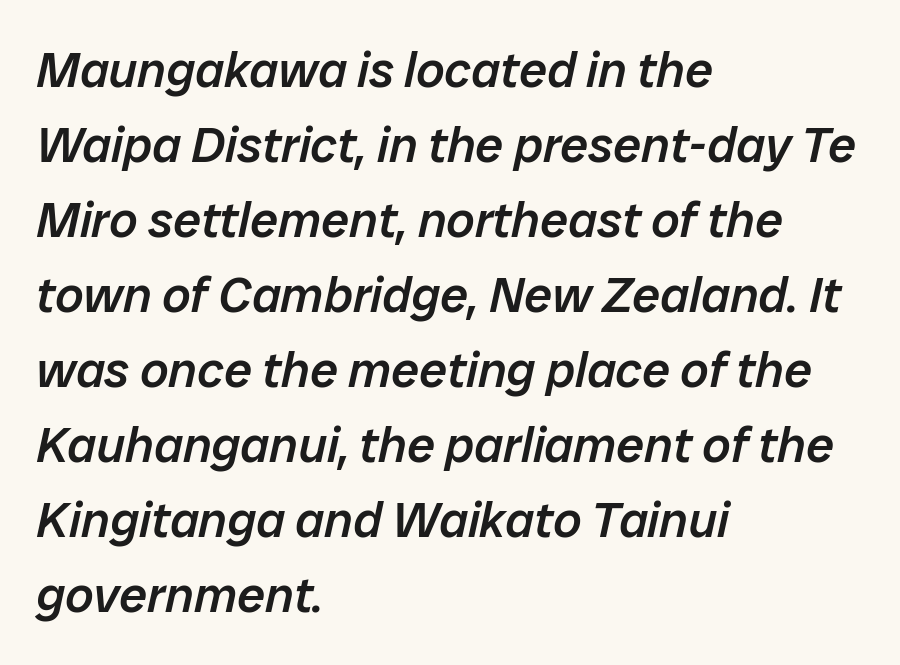
Q: Is the text bold? A: Semi-bold.
Q: Is the text italic (slanted)? A: Yes, it leans right by about 12 degrees.
Q: Is the text underlined? A: No.
Q: How is the paragraph aligned? A: Left-aligned.
Q: Is the spacing between letters normal or unusually wide? A: Normal.
Q: Is the spacing between lines tight, normal or loose? A: Normal.
Q: Width (condensed, normal, or wide)? A: Normal.
Q: Stroke contrast? A: Low.
Q: x-height? A: Medium.
Q: Monospaced? A: No.
